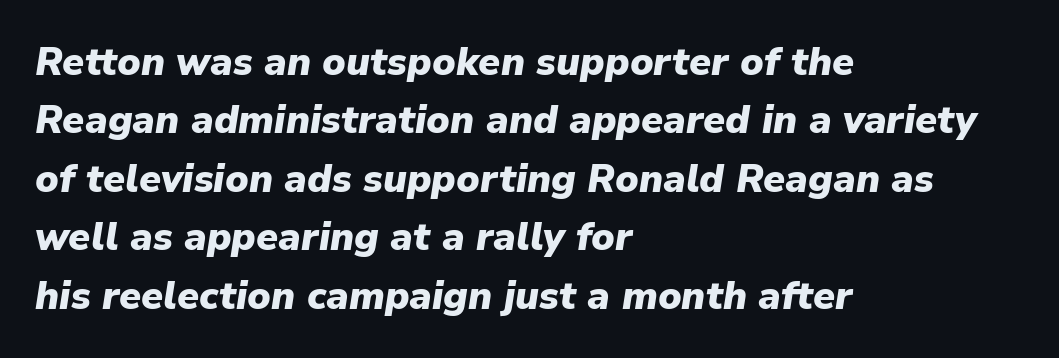
{"italic": "yes", "lean": "right", "slant_degrees": 9, "bold": "yes", "weight": "heavy", "width": "normal", "stroke_contrast": "low", "x_height": "medium", "monospaced": "no", "underline": "no", "align": "left", "line_spacing": "normal", "line_spacing_ratio": 1.5, "letter_spacing": "normal", "letter_spacing_em": 0.0, "glyph_px": 39}
